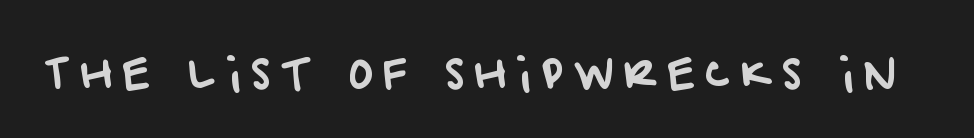
{"serif": "no", "width": "normal", "stroke_contrast": "low", "x_height": "large", "monospaced": "no", "underline": "no", "letter_spacing": "wide", "letter_spacing_em": 0.24, "glyph_px": 41}
